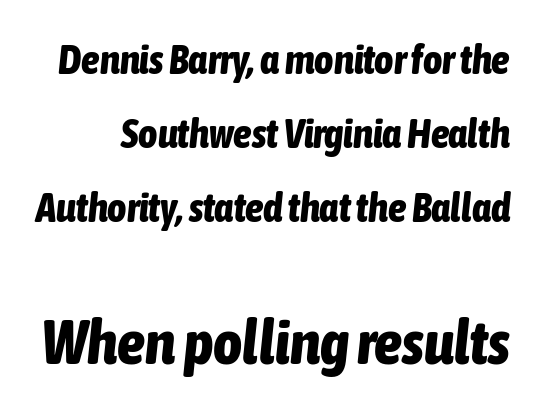
The image shows 62 px bold, condensed type, italic (leaning right); set line spacing 1.8x, normal letter spacing, not underlined; the second (bottom) block is 1.51x larger; low stroke contrast and a medium x-height.
